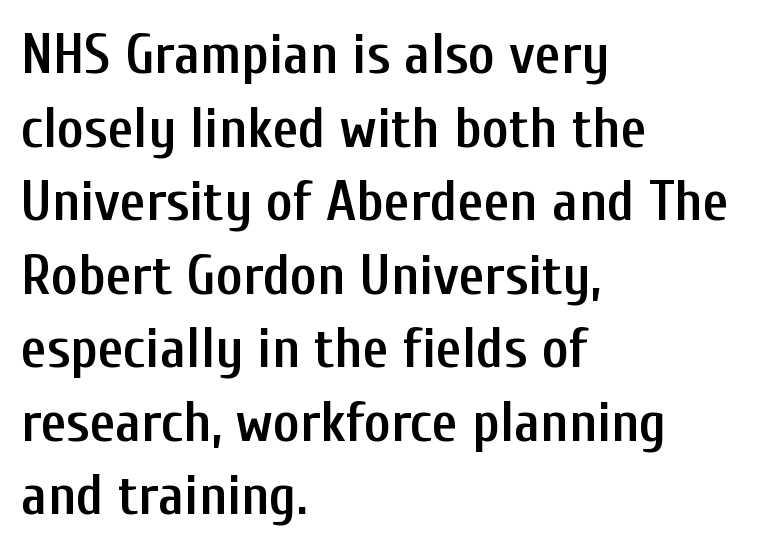
A typesetter would label this face a sans. The passage shown is typed in a proportional face where columns would drift. Students, observe: this is what conventionally led text looks like. The area under the type is left untouched. The letters are semibold — heavier than regular but short of a full bold.
